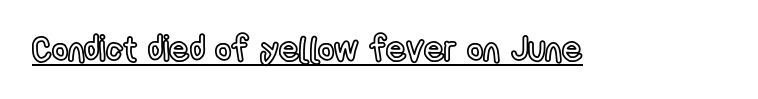
The type is set solid horizontally, with unmodified tracking. You can tell it's not italic because the verticals are truly vertical. Underline: present. This sample has the flowing, uneven cadence of proportional lettering.
